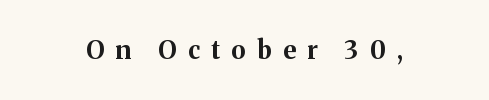
Q: Is the text bold? A: Yes.
Q: Is the text italic (slanted)? A: No, it is upright.
Q: Is the text underlined? A: No.
Q: Is the spacing between letters normal or unusually wide? A: Unusually wide.
